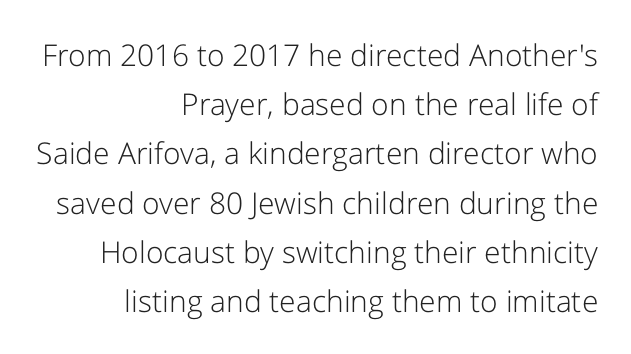
The block of text has a typical density, with ordinary space between rows. Vertical strokes here are truly vertical. Spacing verdict: proportional, widths tailored to each character. The gap between lines stays unmarked. A sans-serif font was chosen for this passage. The line texture is even and compact thanks to regular tracking.
